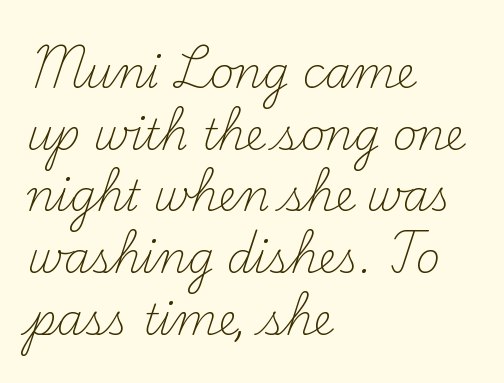
{"bold": "no", "weight": "light", "width": "normal", "stroke_contrast": "medium", "x_height": "small", "monospaced": "no", "underline": "no", "align": "left", "line_spacing": "normal", "line_spacing_ratio": 1.47, "letter_spacing": "normal", "letter_spacing_em": 0.0, "glyph_px": 42}
